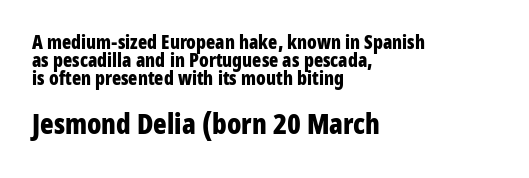
{"serif": "no", "italic": "no", "bold": "yes", "weight": "bold", "width": "condensed", "stroke_contrast": "low", "x_height": "medium", "monospaced": "no", "underline": "no", "align": "left", "line_spacing": "tight", "line_spacing_ratio": 0.96, "letter_spacing": "normal", "letter_spacing_em": 0.0, "larger_block": "second", "size_ratio": 1.47, "glyph_px": 28}
